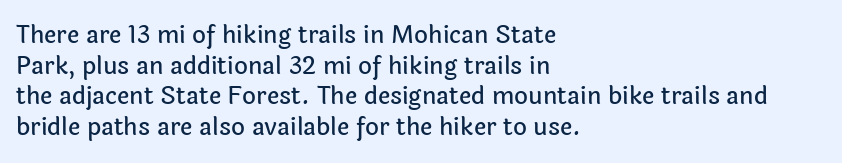
These lines stack with their left ends in a neat column. This sample uses plain, unmodified letter spacing. Rows of type keep a routine distance in the vertical direction. The glyphs are unaccompanied by any horizontal stroke below them. Vertical strokes here are truly vertical.
